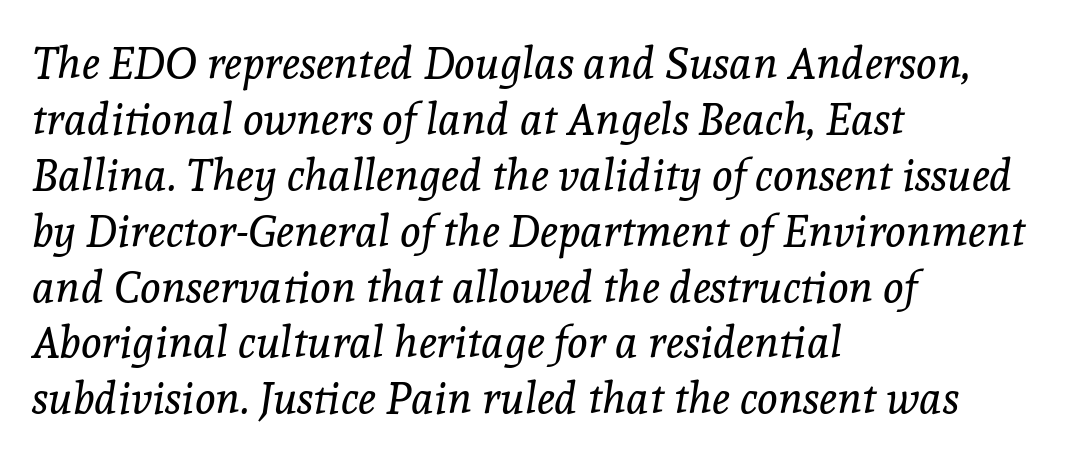
Letters rest on an invisible, unmarked baseline. All the whitespace from short lines collects on the right. A typesetter would call this zero additional tracking. These glyphs show unthickened strokes, regular width or finer.
